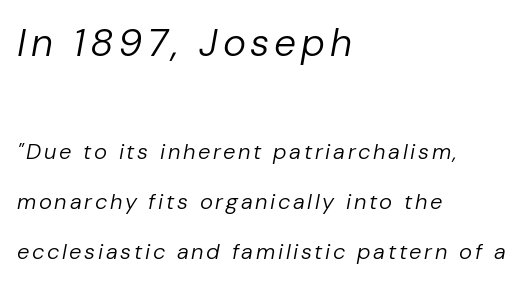
The image shows 39 px regular-weight type, italic (leaning right); set left-aligned, loose line spacing (2.27x), not underlined; the first (top) block is 1.77x larger; low stroke contrast and a medium x-height.
